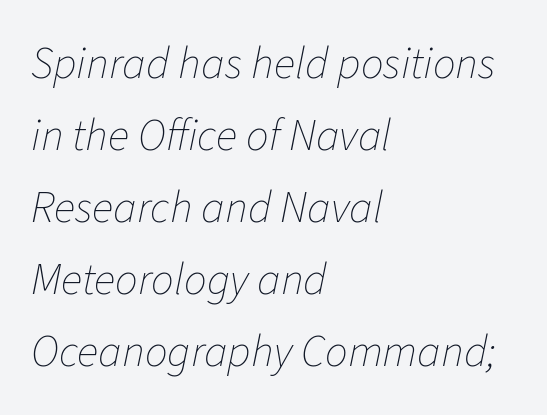
{"italic": "yes", "lean": "right", "slant_degrees": 11, "bold": "no", "weight": "thin", "width": "normal", "stroke_contrast": "low", "x_height": "medium", "monospaced": "no", "underline": "no", "align": "left", "line_spacing": "normal", "line_spacing_ratio": 1.6, "letter_spacing": "normal", "letter_spacing_em": 0.0, "glyph_px": 45}
